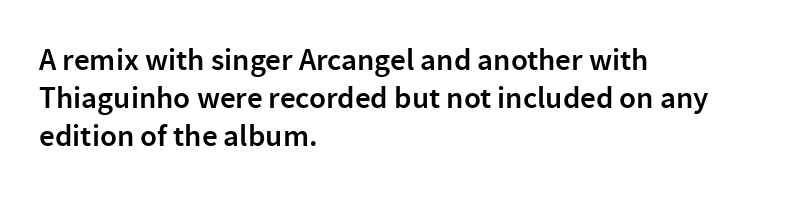
The image shows 31 px semibold sans-serif type, upright; set left-aligned, line spacing 1.23x, normal letter spacing, not underlined; low stroke contrast and a medium x-height.
